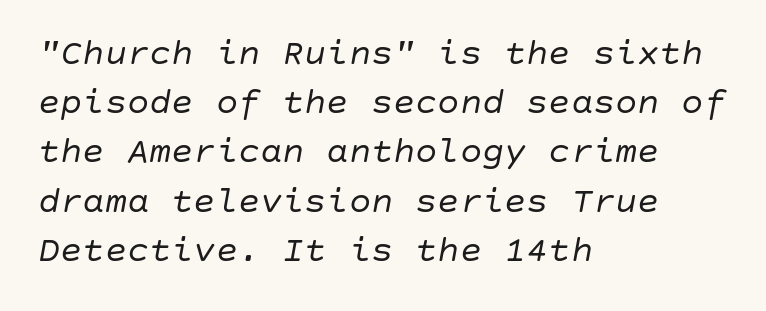
Q: Is the text bold? A: No.
Q: Is the text italic (slanted)? A: Yes, it leans right by about 10 degrees.
Q: Is the text underlined? A: No.
Q: How is the paragraph aligned? A: Left-aligned.
Q: Is the spacing between letters normal or unusually wide? A: Normal.
Q: Is the spacing between lines tight, normal or loose? A: Normal.
Q: Width (condensed, normal, or wide)? A: Normal.
Q: Stroke contrast? A: Low.
Q: x-height? A: Large.
